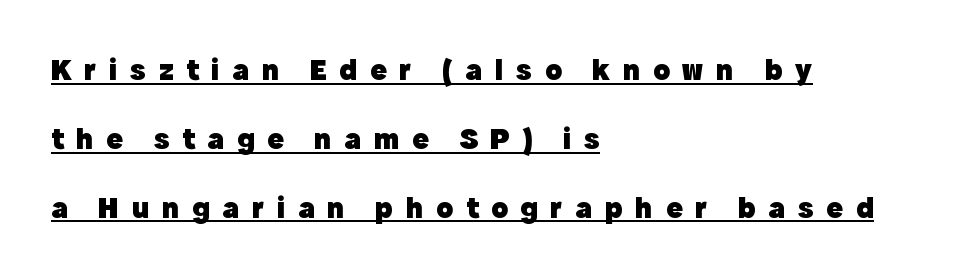
A typesetter would call this heavily tracked-out type. Baseline-to-baseline distance is far greater than the letter height. Nope, not italic — everything's standing straight. Varying glyph widths throughout — classic text-font behaviour. How heavy is the stroke? Heavy — this is a bold. Glance below the letters and you will spot a drawn line.
